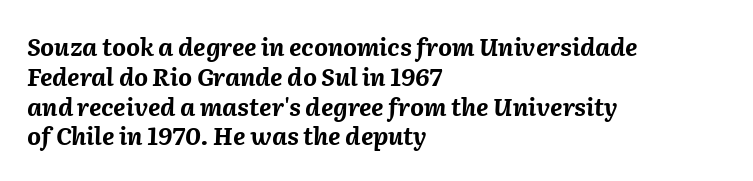
{"italic": "yes", "lean": "right", "slant_degrees": 2, "bold": "yes", "underline": "no", "align": "left", "line_spacing_ratio": 1.24, "letter_spacing": "normal", "letter_spacing_em": 0.0, "glyph_px": 24}
